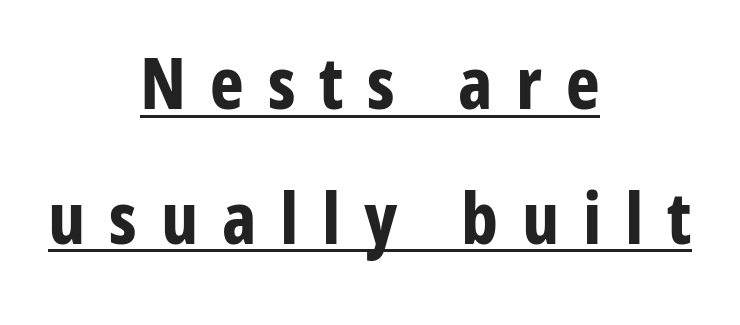
Visually the block forms a symmetrical silhouette, jagged on both flanks. Substantial extra tracking has been applied to these lines. These lines were composed using upright roman letters. Each letter keeps its own natural width here, so spacing adapts to shape. Weight check: bold — yes, fully.
